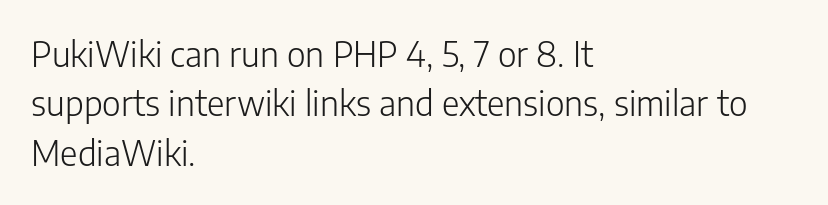
Q: Is the text bold? A: No.
Q: Is the text italic (slanted)? A: No, it is upright.
Q: Is the typeface a serif or a sans-serif typeface? A: Sans-serif.
Q: Is the text underlined? A: No.
Q: How is the paragraph aligned? A: Left-aligned.
Q: Is the spacing between letters normal or unusually wide? A: Normal.
Q: Is the spacing between lines tight, normal or loose? A: Normal.
Q: Width (condensed, normal, or wide)? A: Normal.
Q: Stroke contrast? A: Low.
Q: x-height? A: Medium.
Q: Monospaced? A: No.
